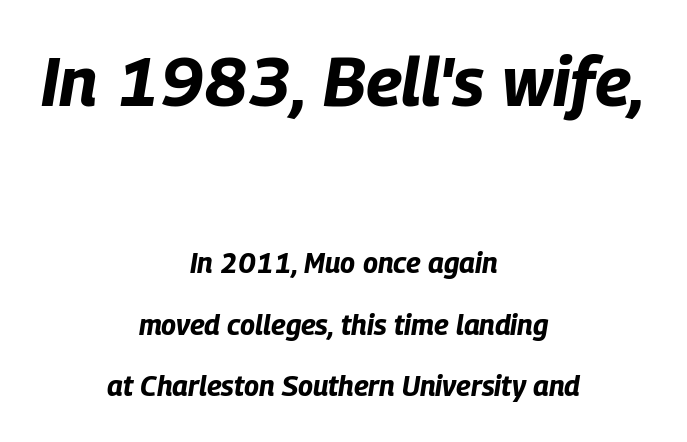
Q: Is the text bold? A: Yes.
Q: Is the text italic (slanted)? A: Yes, it leans right by about 9 degrees.
Q: Is the text underlined? A: No.
Q: How is the paragraph aligned? A: Centered.
Q: Is the spacing between letters normal or unusually wide? A: Normal.
Q: Is the spacing between lines tight, normal or loose? A: Loose.
Q: Which block of text is set in a larger size, the first (top) or the second (bottom)? A: The first (top) one.
Q: Width (condensed, normal, or wide)? A: Condensed.
Q: Stroke contrast? A: Low.
Q: x-height? A: Large.
Q: Monospaced? A: No.
